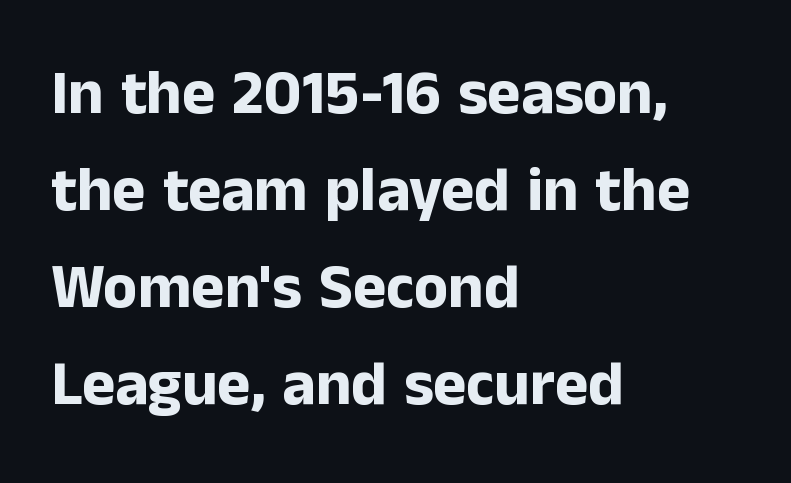
Q: Is the text bold? A: Yes.
Q: Is the text italic (slanted)? A: No, it is upright.
Q: Is the typeface a serif or a sans-serif typeface? A: Sans-serif.
Q: Is the text underlined? A: No.
Q: How is the paragraph aligned? A: Left-aligned.
Q: Is the spacing between letters normal or unusually wide? A: Normal.
Q: Is the spacing between lines tight, normal or loose? A: Normal.
Q: Width (condensed, normal, or wide)? A: Normal.
Q: Stroke contrast? A: Low.
Q: x-height? A: Medium.
Q: Monospaced? A: No.
